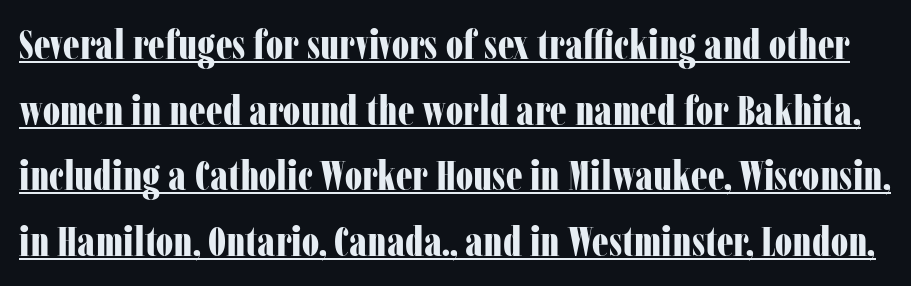
You can see a thin bar hugging the bottom of the glyphs. Is the letter spacing exaggerated? No — it looks like the ordinary default. You could not count columns in this text — the font is proportionally spaced. Is there any slant? The stems are plumb. Does the leading feel generous? No, just average.
